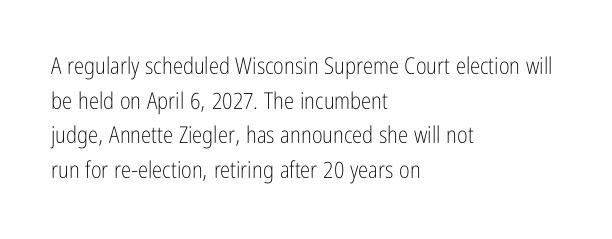
Vertical strokes here are truly vertical. Is the block centered? No — it sits flush against the left margin. Standard letterfit; no display-style spreading of the glyphs. This is not heavy type; no bold has been used.
